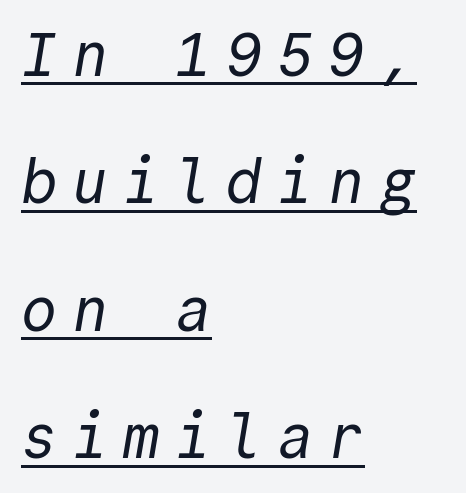
Q: Is the text bold? A: No.
Q: Is the typeface a serif or a sans-serif typeface? A: Sans-serif.
Q: Is the text underlined? A: Yes.
Q: How is the paragraph aligned? A: Left-aligned.
Q: Is the spacing between letters normal or unusually wide? A: Unusually wide.
Q: Is the spacing between lines tight, normal or loose? A: Loose.
Q: Width (condensed, normal, or wide)? A: Normal.
Q: x-height? A: Medium.
Q: Monospaced? A: Yes.
